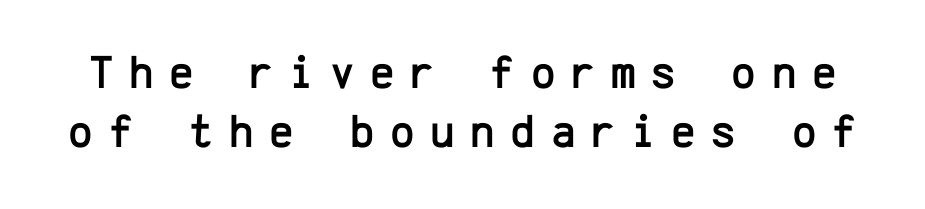
Q: Is the text italic (slanted)? A: No, it is upright.
Q: Is the typeface a serif or a sans-serif typeface? A: Sans-serif.
Q: Is the text underlined? A: No.
Q: Is the spacing between letters normal or unusually wide? A: Unusually wide.
Q: Is the spacing between lines tight, normal or loose? A: Normal.
Q: Width (condensed, normal, or wide)? A: Normal.
Q: Stroke contrast? A: Low.
Q: x-height? A: Medium.
Q: Monospaced? A: Yes.
